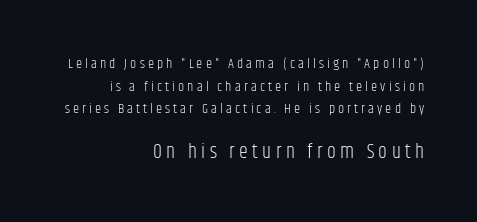
Q: Is the text bold? A: No.
Q: Is the text italic (slanted)? A: No, it is upright.
Q: Is the text underlined? A: No.
Q: How is the paragraph aligned? A: Right-aligned.
Q: Is the spacing between letters normal or unusually wide? A: Unusually wide.
Q: Is the spacing between lines tight, normal or loose? A: Normal.
Q: Which block of text is set in a larger size, the first (top) or the second (bottom)? A: The second (bottom) one.
